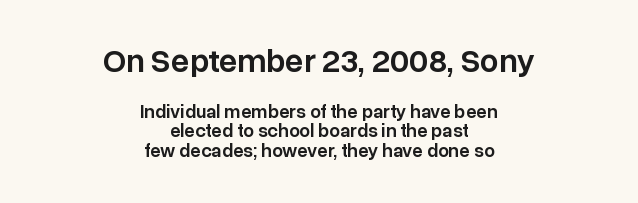
Summary of weight: moderately heavy, a semibold. Line starts and ends both wander, symmetrically. You could barely slide anything between these rows. Default kerning and tracking; the words read as compact shapes. The typography opts for an upright posture over an oblique one. Classification — sans serif.
